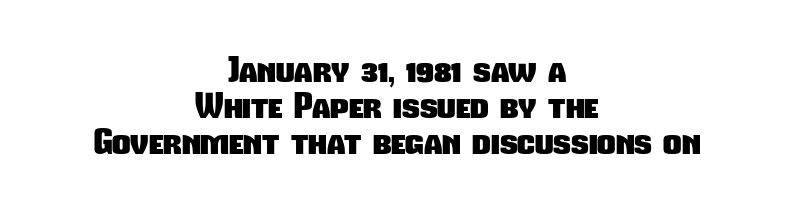
Q: Is the text bold? A: Yes.
Q: Is the typeface a serif or a sans-serif typeface? A: Sans-serif.
Q: Is the text underlined? A: No.
Q: How is the paragraph aligned? A: Centered.
Q: Is the spacing between letters normal or unusually wide? A: Normal.
Q: Is the spacing between lines tight, normal or loose? A: Tight.
Q: Width (condensed, normal, or wide)? A: Condensed.
Q: Stroke contrast? A: Low.
Q: x-height? A: Medium.
Q: Monospaced? A: No.
